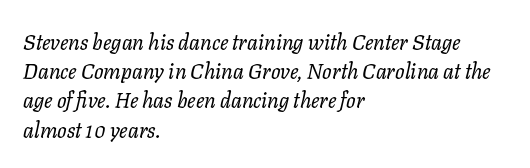
Each row of text sits above clean, open space. Stem width sits at or under what a default text font uses. The type is set solid horizontally, with unmodified tracking. Visually the block forms a straight wall on the left and a jagged coastline on the right. The whole block is typeset with a tilt.
